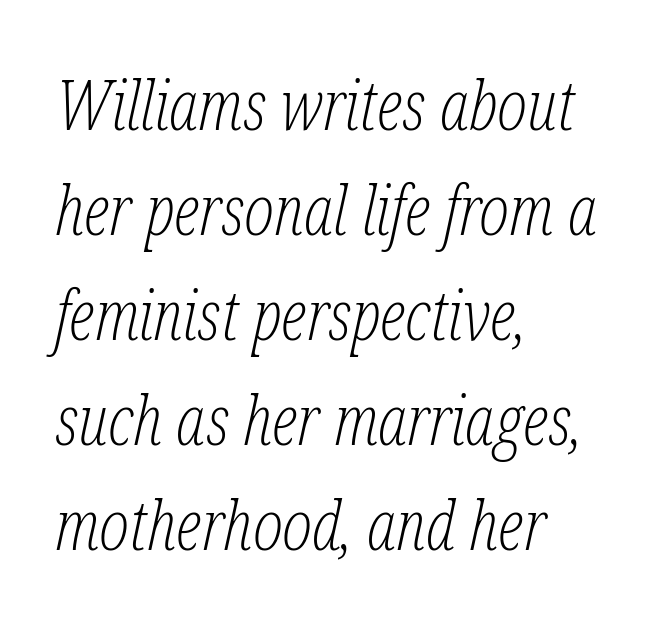
A student would call this left alignment; a typographer would say flush left, rag right. A typesetter would call this proportional, since set widths differ per character. Summary of weight: not heavy and not bold. Every character sits at an angle, as italics do. I'd call this a serif setting — the letters wear small feet. Leading: standard.
